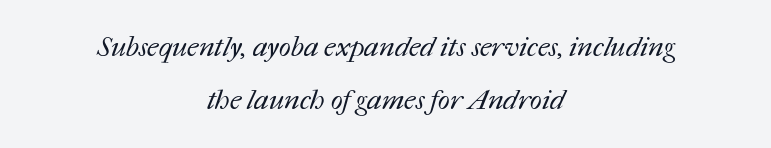
Q: Is the text bold? A: No.
Q: Is the text underlined? A: No.
Q: How is the paragraph aligned? A: Centered.
Q: Is the spacing between letters normal or unusually wide? A: Normal.
Q: Is the spacing between lines tight, normal or loose? A: Loose.
Q: Width (condensed, normal, or wide)? A: Normal.
Q: Stroke contrast? A: Medium.
Q: x-height? A: Medium.
Q: Monospaced? A: No.
